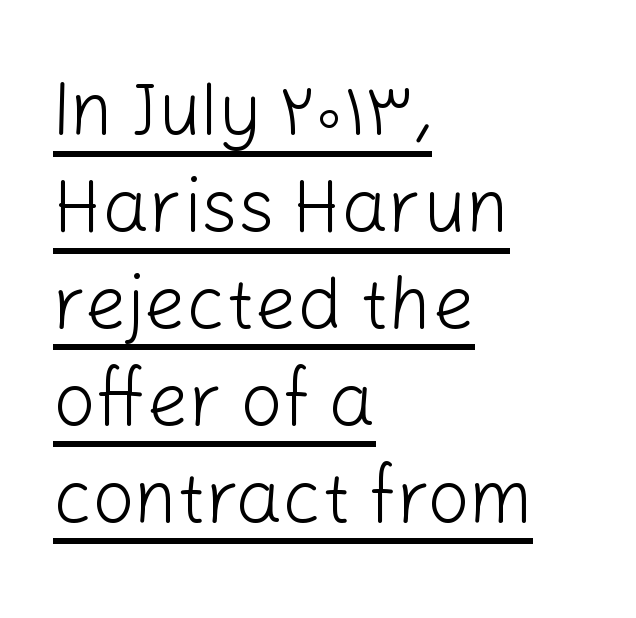
The passage shown is underscored from start to finish. The strokes carry an ordinary text weight at most. Spacing verdict: proportional, widths tailored to each character. Is the letter spacing exaggerated? No — it looks like the ordinary default. The vertical gap from one line to the next is medium.
